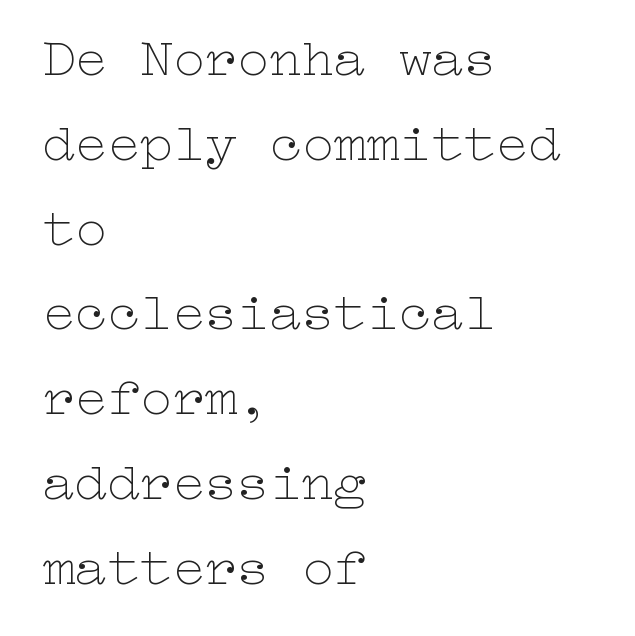
The image shows 54 px thin, wide type, upright; set left-aligned, normal line spacing (1.57x), normal letter spacing, not underlined; low stroke contrast and a medium x-height.
